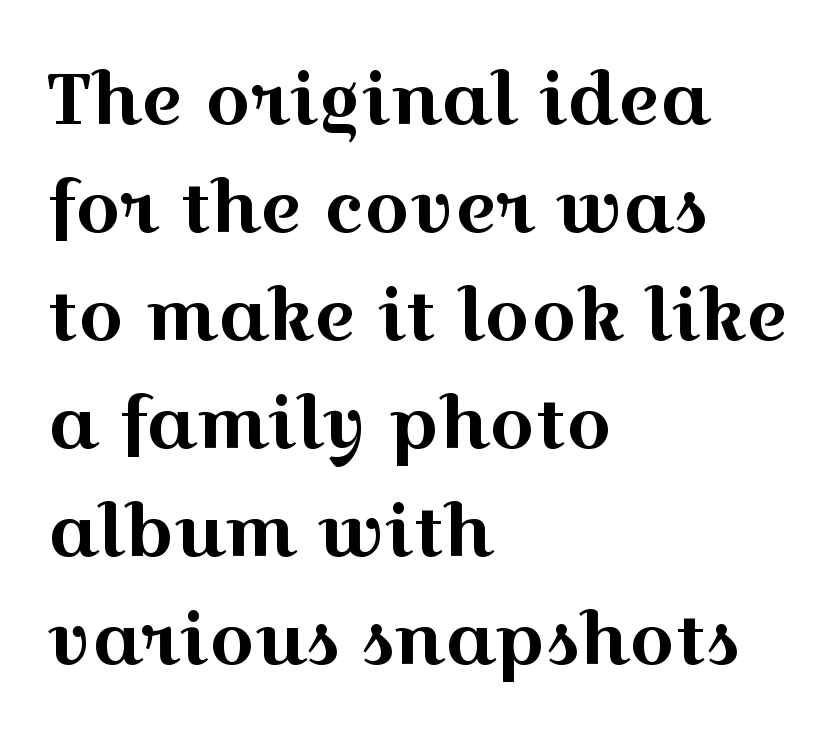
The image shows 71 px wide serif type, upright; set left-aligned, normal line spacing (1.52x), normal letter spacing, not underlined; a medium x-height.
